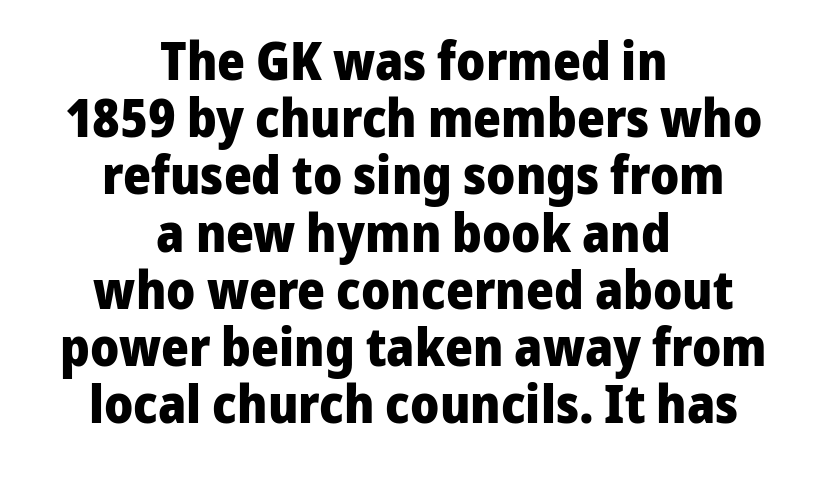
The font's upright variant was chosen for this text. Notice how descenders almost collide with the ascenders below — that's tight leading. Nobody drew a line under any word here. A sans-serif font was chosen for this passage. A centered setting, common on invitations and titles, is used for this passage. Heavy-handed strokes throughout: this text is bold.
